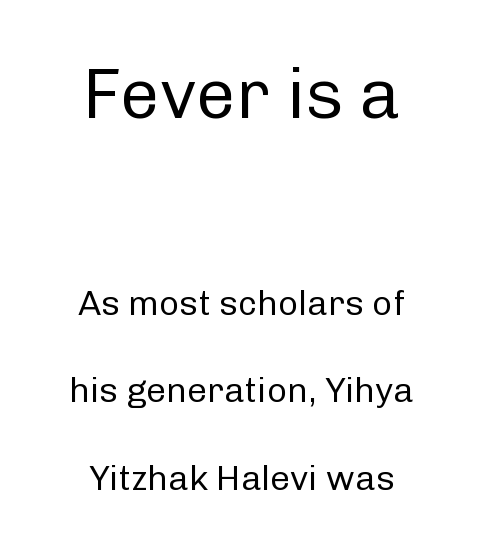
The image shows 70 px regular-weight sans-serif type, upright; set centered, loose line spacing (2.49x), normal letter spacing, not underlined; the first (top) block is 2.0x larger; low stroke contrast and a medium x-height.
